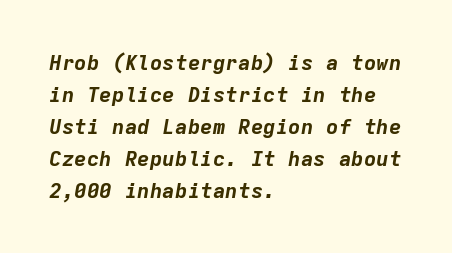
{"italic": "yes", "lean": "right", "slant_degrees": 9, "bold": "yes", "underline": "no", "align": "left", "line_spacing": "normal", "line_spacing_ratio": 1.52, "letter_spacing": "normal", "letter_spacing_em": 0.0, "glyph_px": 21}
